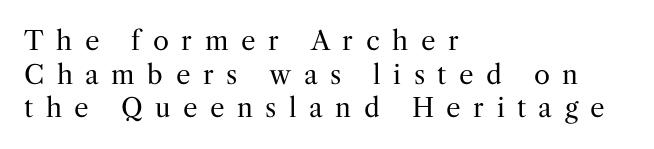
The image shows 26 px text type, upright; set left-aligned, normal line spacing (1.29x), unusually wide letter spacing (+0.48 em), not underlined.
